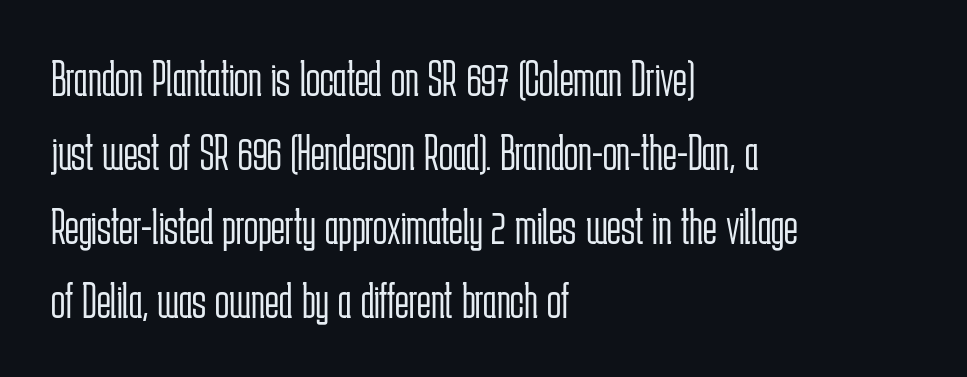
Here the designer chose a conventional face with non-uniform glyph widths. Grotesque or geometric, the face here clearly has no serifs. Typeset ragged right — the left edge is the straight one. The baseline area is clear. A typesetter would call this leading conventional body-copy spacing.
